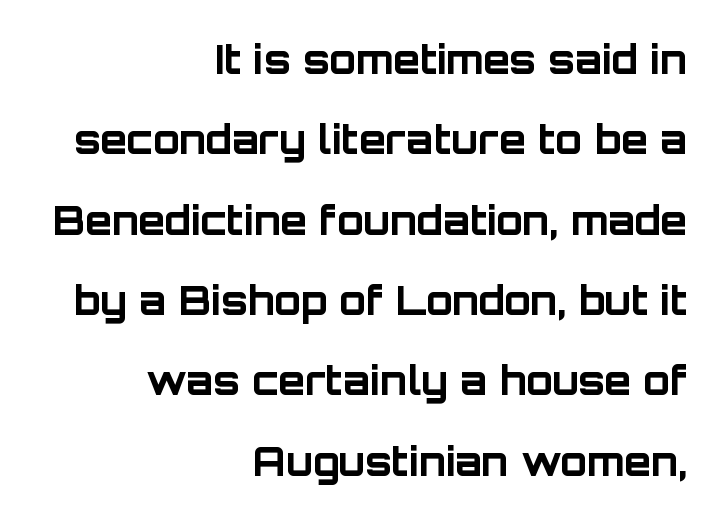
{"serif": "no", "italic": "no", "bold": "yes", "weight": "bold", "width": "normal", "stroke_contrast": "low", "x_height": "large", "monospaced": "no", "underline": "no", "align": "right", "line_spacing": "loose", "line_spacing_ratio": 2.06, "letter_spacing": "normal", "letter_spacing_em": 0.0, "glyph_px": 39}
